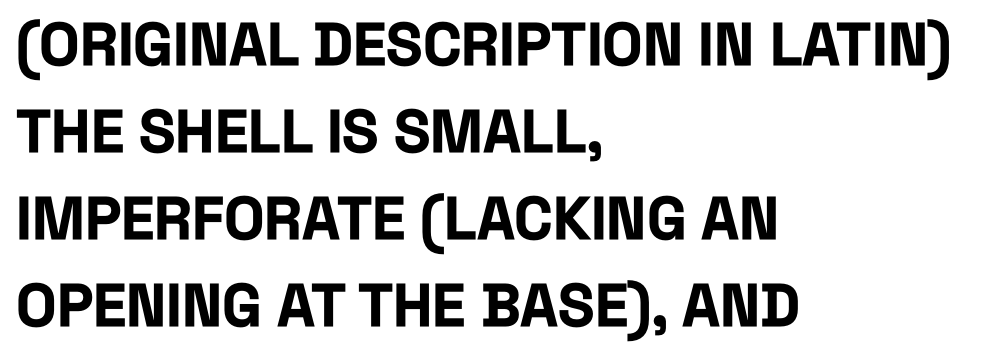
The image shows 60 px bold, condensed sans-serif type, upright; set left-aligned, normal line spacing (1.45x), normal letter spacing, not underlined; low stroke contrast and a large x-height.
